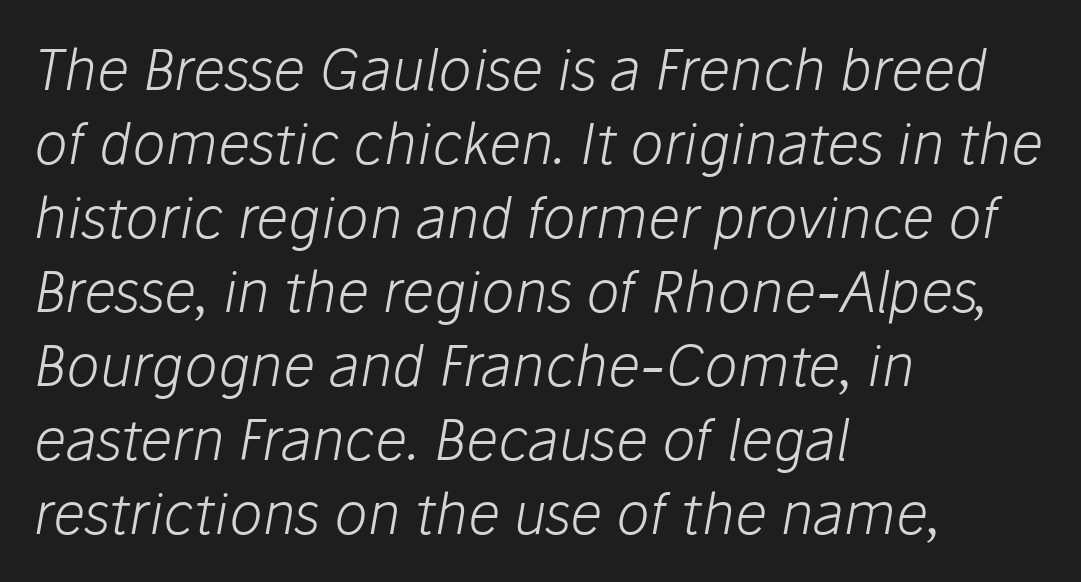
Q: Is the text bold? A: No.
Q: Is the text italic (slanted)? A: Yes, it leans right by about 10 degrees.
Q: Is the text underlined? A: No.
Q: How is the paragraph aligned? A: Left-aligned.
Q: Is the spacing between letters normal or unusually wide? A: Normal.
Q: Is the spacing between lines tight, normal or loose? A: Normal.
Q: Width (condensed, normal, or wide)? A: Normal.
Q: Stroke contrast? A: Low.
Q: x-height? A: Medium.
Q: Monospaced? A: No.
